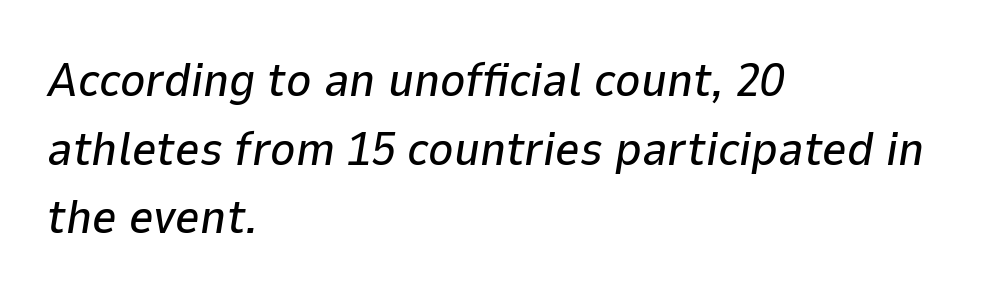
{"italic": "yes", "lean": "right", "slant_degrees": 9, "width": "normal", "stroke_contrast": "low", "x_height": "medium", "monospaced": "no", "underline": "no", "align": "left", "line_spacing": "normal", "line_spacing_ratio": 1.43, "letter_spacing": "normal", "letter_spacing_em": 0.0, "glyph_px": 48}
